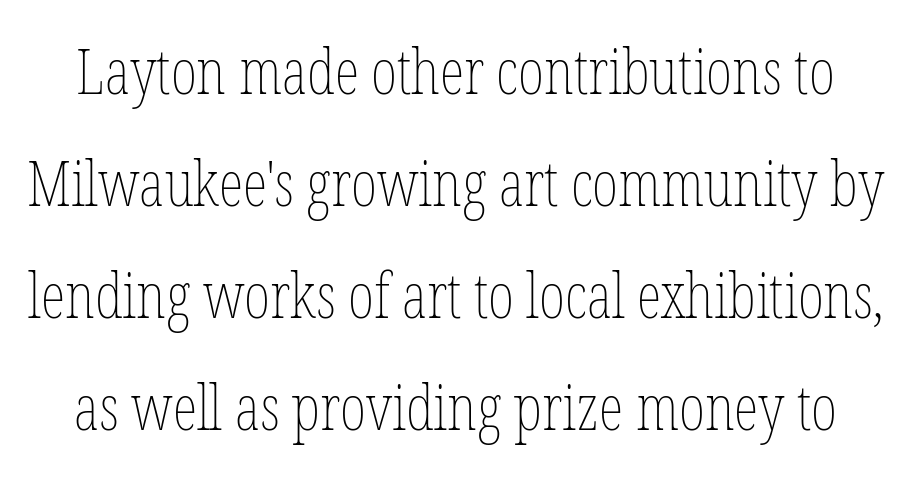
{"italic": "no", "bold": "no", "weight": "thin", "width": "condensed", "stroke_contrast": "low", "x_height": "medium", "monospaced": "no", "underline": "no", "line_spacing_ratio": 1.78, "letter_spacing": "normal", "letter_spacing_em": 0.0, "glyph_px": 63}
